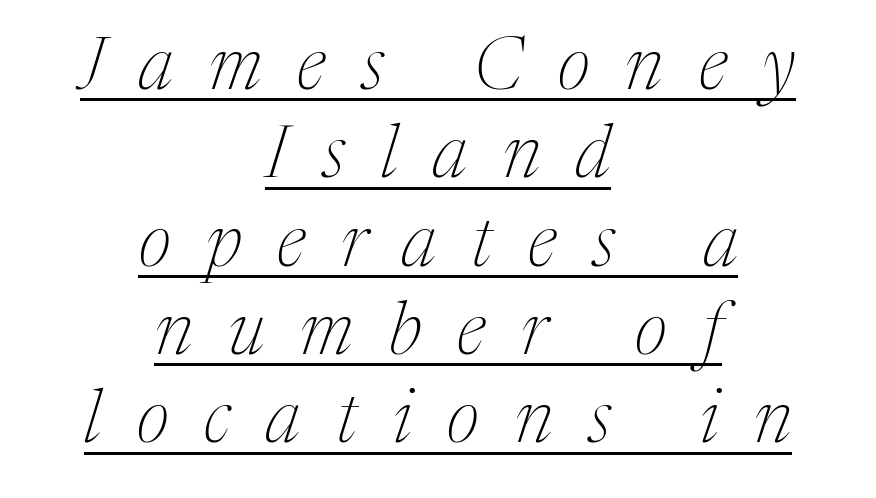
Q: Is the text bold? A: No.
Q: Is the text italic (slanted)? A: Yes, it leans right by about 17 degrees.
Q: Is the typeface a serif or a sans-serif typeface? A: Serif.
Q: Is the text underlined? A: Yes.
Q: How is the paragraph aligned? A: Centered.
Q: Is the spacing between letters normal or unusually wide? A: Unusually wide.
Q: Width (condensed, normal, or wide)? A: Normal.
Q: Stroke contrast? A: Medium.
Q: x-height? A: Medium.
Q: Monospaced? A: No.
